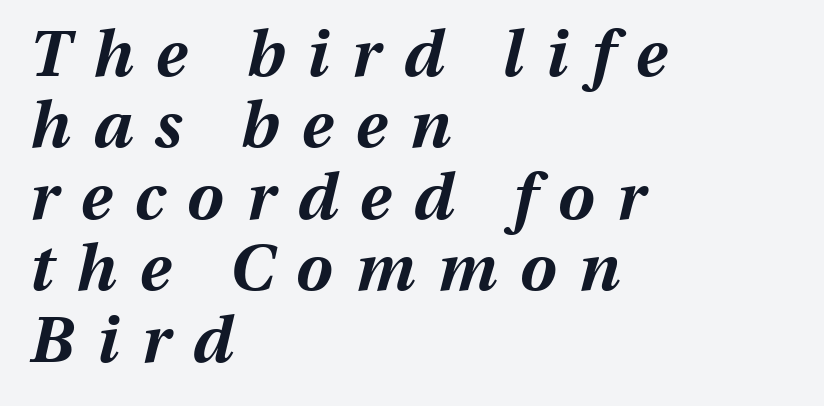
A typesetter would call this proportional, since set widths differ per character. Chunky letters — that's bold for sure. Loose tracking; the words dissolve into strings of separated letters. Regarding leading, the lines here are crowded together. You can tell it's italic because the verticals aren't actually vertical. Reading down the block, your eye returns to a fixed left position each line.
